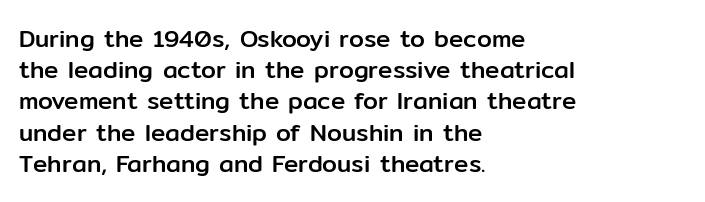
Does the copy run flush right? No — it runs flush left. The font's upright variant was chosen for this text. Descender tails drop into unmarked territory. Reading down the column, the eye jumps a familiar distance to each next line.
